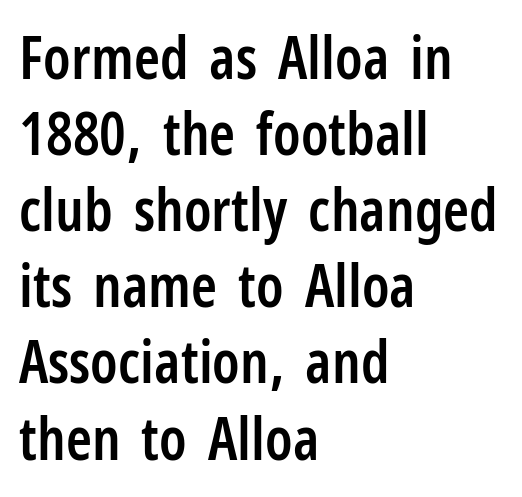
{"serif": "no", "italic": "no", "bold": "semi", "weight": "semibold", "width": "condensed", "stroke_contrast": "low", "x_height": "medium", "monospaced": "no", "underline": "no", "align": "left", "line_spacing": "normal", "line_spacing_ratio": 1.29, "letter_spacing": "normal", "letter_spacing_em": 0.0, "glyph_px": 59}
